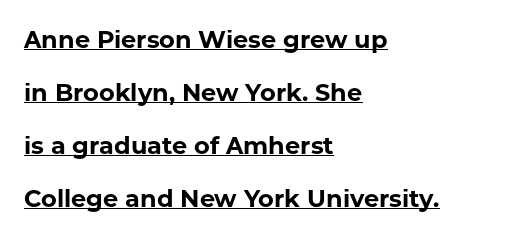
{"italic": "no", "bold": "yes", "underline": "yes", "align": "left", "line_spacing": "loose", "line_spacing_ratio": 2.21, "letter_spacing": "normal", "letter_spacing_em": 0.0, "glyph_px": 24}
